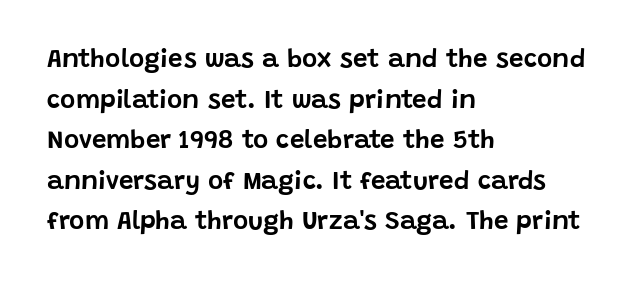
The image shows 26 px text type, upright; set left-aligned, normal line spacing (1.56x), normal letter spacing, not underlined.
